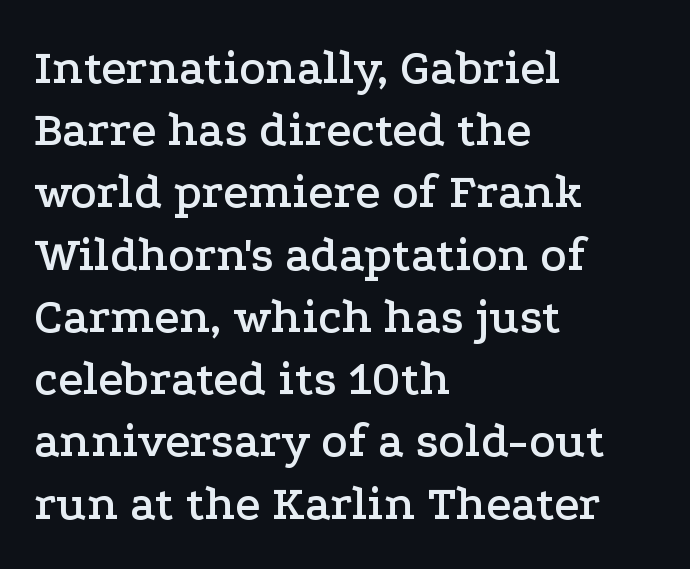
This rendering employs a face with finishing strokes, i.e., a serif. Does the copy run flush right? No — it runs flush left. Note the varied advance widths — an 'i' is clearly narrower than an 'm'. Compared with typical body copy, the letter spacing here is the same. This is roman type, the default non-slanted kind. Descender tails drop into unmarked territory.
